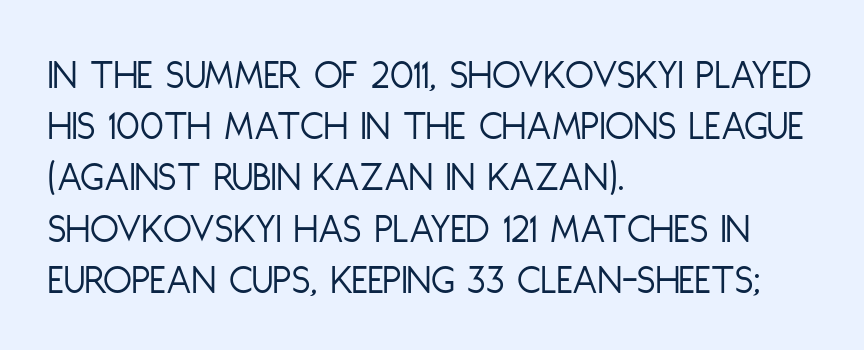
The image shows 42 px light, condensed sans-serif type, upright; set left-aligned, line spacing 1.22x, normal letter spacing, not underlined; low stroke contrast and a large x-height.
